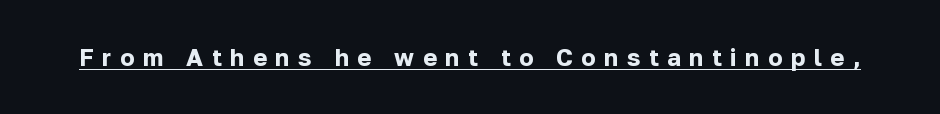
Q: Is the text bold? A: Yes.
Q: Is the text italic (slanted)? A: No, it is upright.
Q: Is the text underlined? A: Yes.
Q: Is the spacing between letters normal or unusually wide? A: Unusually wide.
